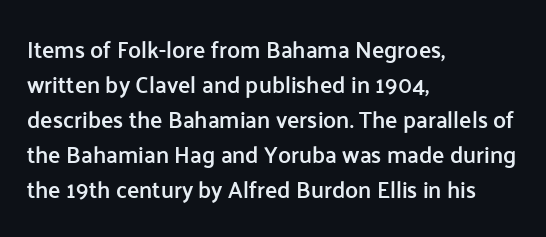
The image shows 23 px text type, upright; set left-aligned, normal line spacing (1.52x), normal letter spacing, not underlined.
